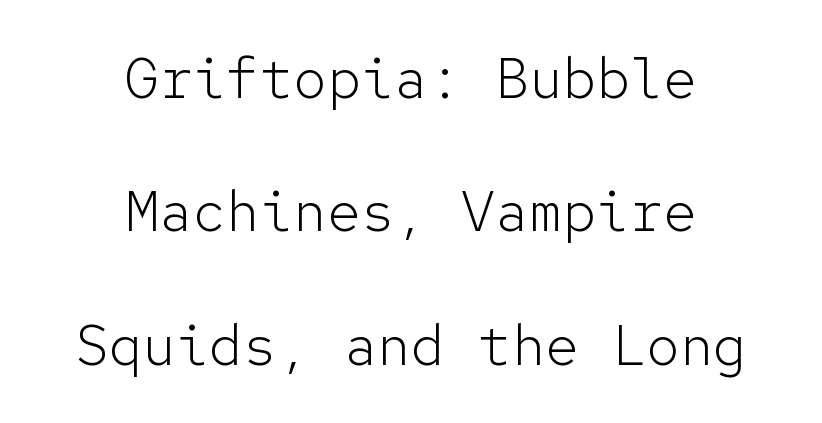
{"serif": "no", "italic": "no", "bold": "no", "weight": "light", "width": "normal", "stroke_contrast": "low", "x_height": "medium", "monospaced": "yes", "underline": "no", "align": "center", "line_spacing": "loose", "line_spacing_ratio": 2.38, "letter_spacing": "normal", "letter_spacing_em": 0.0, "glyph_px": 56}
